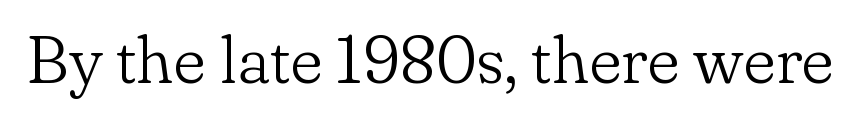
{"serif": "yes", "italic": "no", "bold": "no", "weight": "light", "width": "normal", "stroke_contrast": "low", "x_height": "small", "monospaced": "no", "underline": "no", "letter_spacing": "normal", "letter_spacing_em": 0.0, "glyph_px": 68}
